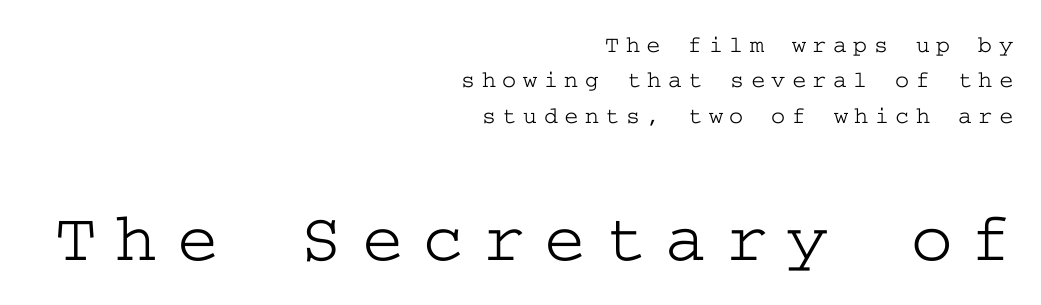
Q: Is the text italic (slanted)? A: No, it is upright.
Q: Is the typeface a serif or a sans-serif typeface? A: Serif.
Q: Is the text underlined? A: No.
Q: How is the paragraph aligned? A: Right-aligned.
Q: Is the spacing between letters normal or unusually wide? A: Unusually wide.
Q: Is the spacing between lines tight, normal or loose? A: Normal.
Q: Which block of text is set in a larger size, the first (top) or the second (bottom)? A: The second (bottom) one.
Q: Width (condensed, normal, or wide)? A: Wide.
Q: Stroke contrast? A: Low.
Q: x-height? A: Medium.
